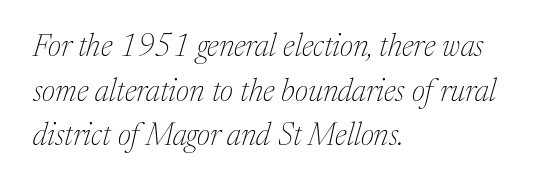
Q: Is the text bold? A: No.
Q: Is the text italic (slanted)? A: Yes, it leans right by about 17 degrees.
Q: Is the typeface a serif or a sans-serif typeface? A: Serif.
Q: Is the text underlined? A: No.
Q: How is the paragraph aligned? A: Left-aligned.
Q: Is the spacing between letters normal or unusually wide? A: Normal.
Q: Is the spacing between lines tight, normal or loose? A: Normal.
Q: Width (condensed, normal, or wide)? A: Normal.
Q: Stroke contrast? A: Medium.
Q: x-height? A: Medium.
Q: Monospaced? A: No.
